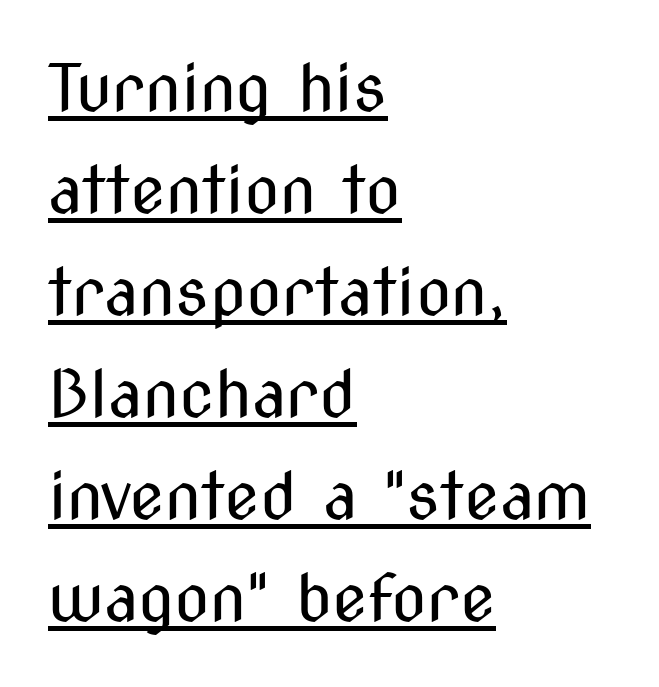
The image shows 65 px regular-weight, condensed sans-serif type, upright; set left-aligned, normal line spacing (1.57x), normal letter spacing, underlined; medium stroke contrast and a medium x-height.
